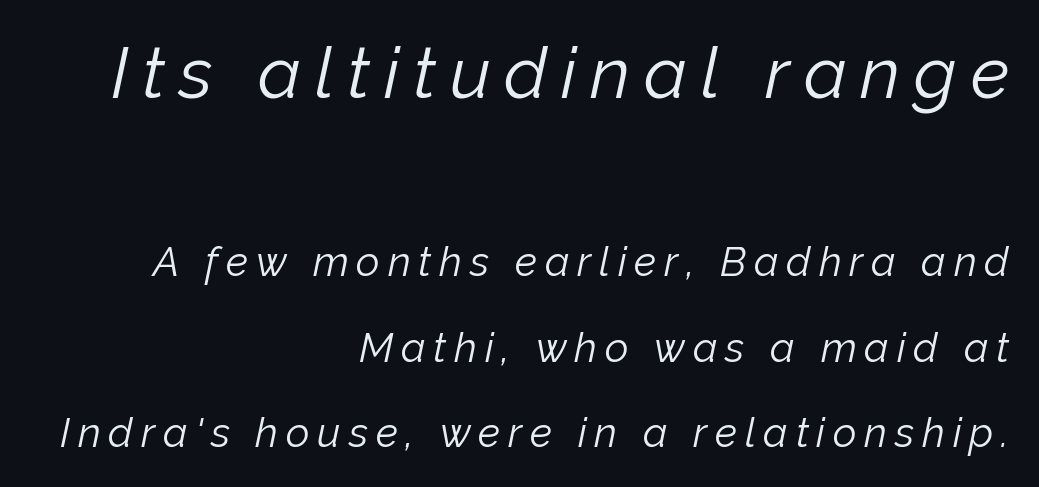
Q: Is the text bold? A: No.
Q: Is the text italic (slanted)? A: Yes, it leans right by about 12 degrees.
Q: Is the text underlined? A: No.
Q: How is the paragraph aligned? A: Right-aligned.
Q: Is the spacing between lines tight, normal or loose? A: Loose.
Q: Which block of text is set in a larger size, the first (top) or the second (bottom)? A: The first (top) one.
Q: Width (condensed, normal, or wide)? A: Normal.
Q: Stroke contrast? A: Low.
Q: x-height? A: Medium.
Q: Monospaced? A: No.
